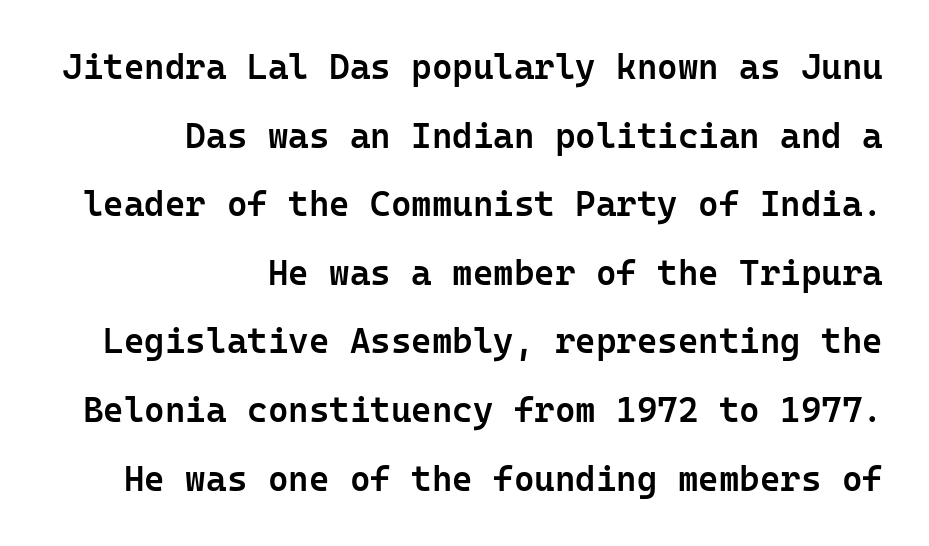
I'd describe the lettering as semibold — firm but not a full bold. This sample uses an upright cut, with every glyph sitting square on the baseline. In terms of letterform style, serifs are entirely absent. The type is set solid horizontally, with unmodified tracking.
